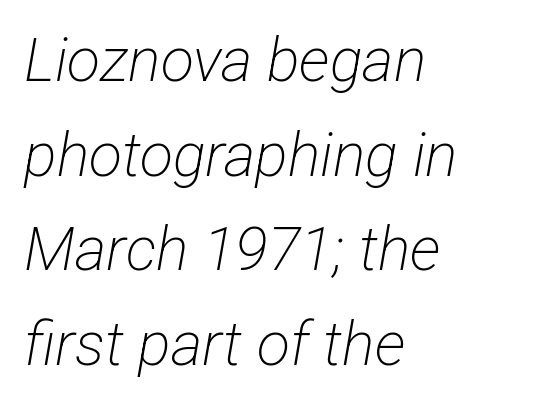
The image shows 61 px light, condensed sans-serif type; set left-aligned, normal line spacing (1.55x), normal letter spacing, not underlined; low stroke contrast and a medium x-height.
